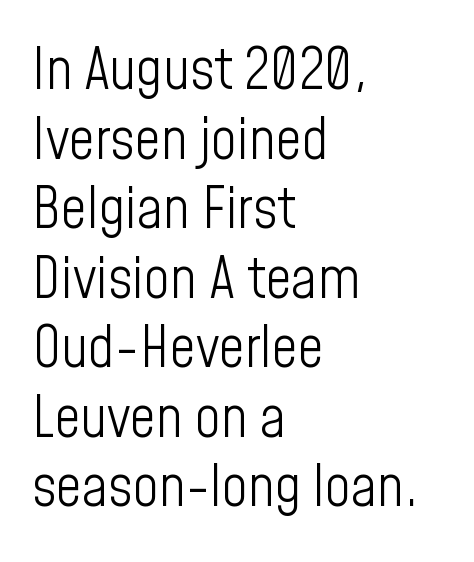
Q: Is the text bold? A: No.
Q: Is the text italic (slanted)? A: No, it is upright.
Q: Is the typeface a serif or a sans-serif typeface? A: Sans-serif.
Q: Is the text underlined? A: No.
Q: How is the paragraph aligned? A: Left-aligned.
Q: Is the spacing between letters normal or unusually wide? A: Normal.
Q: Width (condensed, normal, or wide)? A: Condensed.
Q: Stroke contrast? A: Low.
Q: x-height? A: Medium.
Q: Monospaced? A: No.
